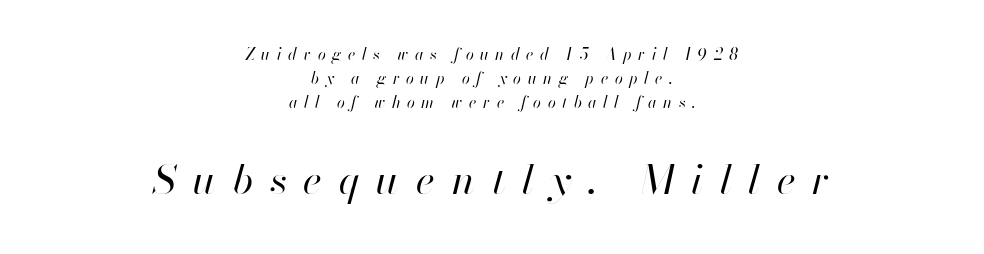
{"italic": "yes", "lean": "right", "slant_degrees": 13, "bold": "no", "weight": "regular", "width": "normal", "stroke_contrast": "high", "x_height": "small", "monospaced": "no", "underline": "no", "align": "center", "line_spacing": "normal", "line_spacing_ratio": 1.51, "letter_spacing": "wide", "letter_spacing_em": 0.41, "larger_block": "second", "size_ratio": 2.56, "glyph_px": 41}
